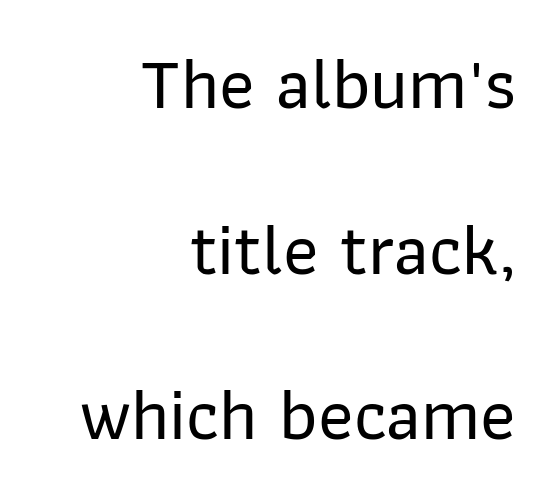
Upright lettering throughout. The face used here is proportionally spaced, like ordinary book or web type. This is sans-serif lettering, the kind often seen on screens and signage. Tracking here is standard; glyphs follow each other at the usual distance. If you drew a ruler down the right edge, every line would touch it. The lines are spread far apart with generous leading.
